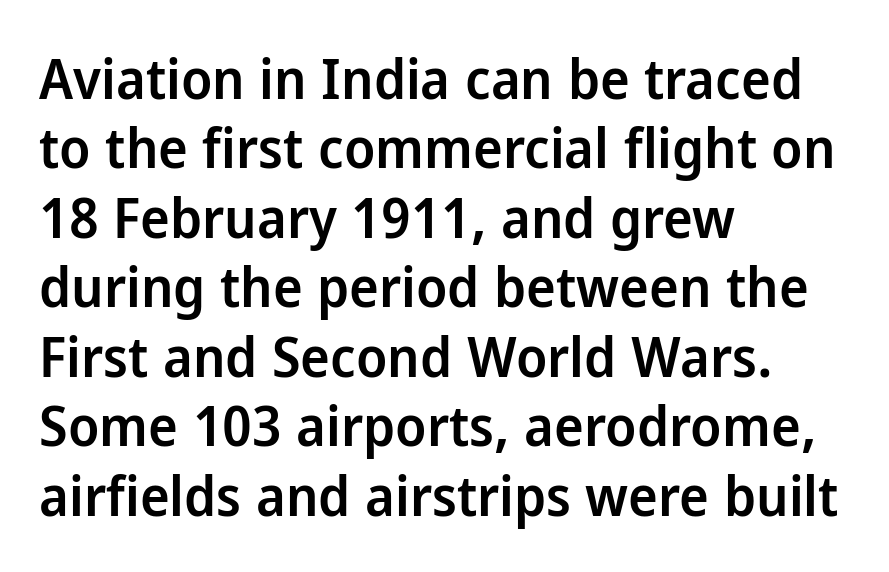
Typesetter's note: demi weight, one step under bold. A classic flush-left, rag-right setting is used for this passage. The specimen omits any rule beneath the text block's lines. Check where the strokes stop: nothing finishes them off — pure sans.
